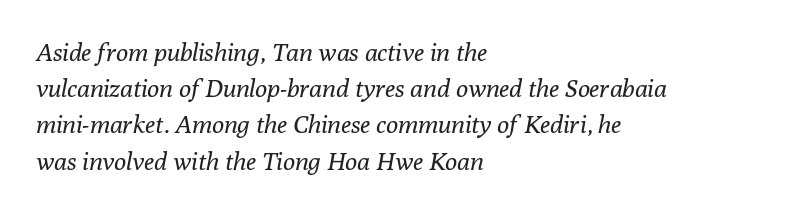
The image shows 25 px text type, italic (leaning right); set left-aligned, normal line spacing (1.45x), normal letter spacing, not underlined.
